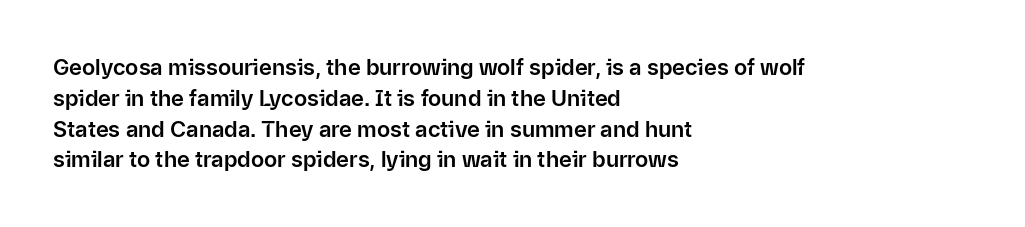
The image shows 22 px text type, upright; set left-aligned, normal line spacing (1.4x), normal letter spacing, not underlined.
